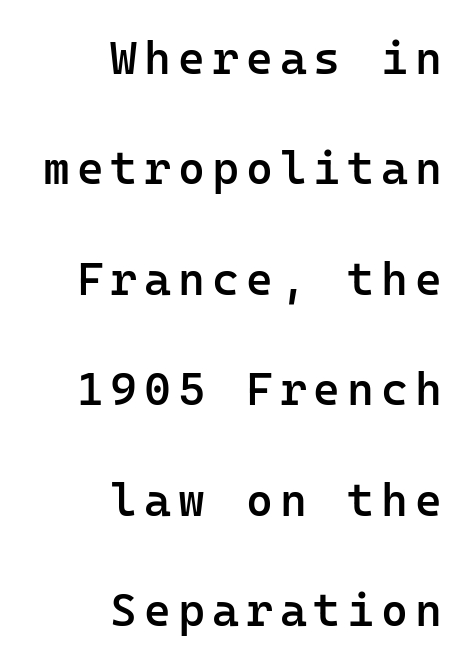
The image shows 46 px semibold sans-serif type, upright, monospaced; set right-aligned, loose line spacing (2.4x), not underlined; low stroke contrast and a medium x-height.
